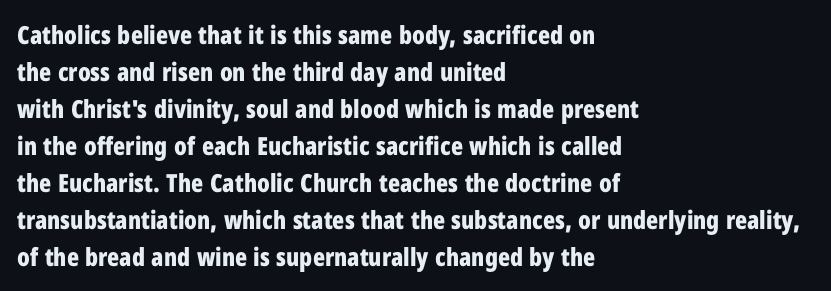
Q: Is the text bold? A: Yes.
Q: Is the text italic (slanted)? A: No, it is upright.
Q: Is the text underlined? A: No.
Q: How is the paragraph aligned? A: Left-aligned.
Q: Is the spacing between letters normal or unusually wide? A: Normal.
Q: Is the spacing between lines tight, normal or loose? A: Normal.
